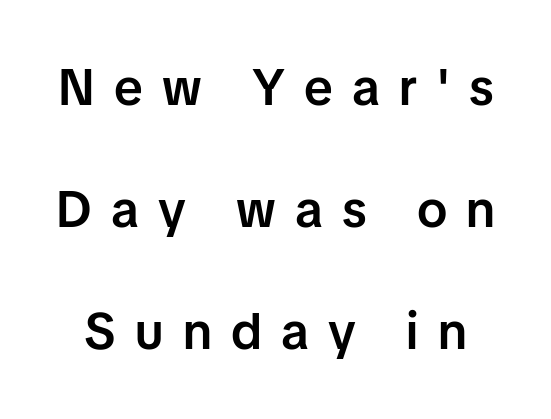
Q: Is the text bold? A: Semi-bold.
Q: Is the text italic (slanted)? A: No, it is upright.
Q: Is the typeface a serif or a sans-serif typeface? A: Sans-serif.
Q: Is the text underlined? A: No.
Q: Is the spacing between letters normal or unusually wide? A: Unusually wide.
Q: Is the spacing between lines tight, normal or loose? A: Loose.
Q: Width (condensed, normal, or wide)? A: Normal.
Q: Stroke contrast? A: Low.
Q: x-height? A: Medium.
Q: Monospaced? A: No.
